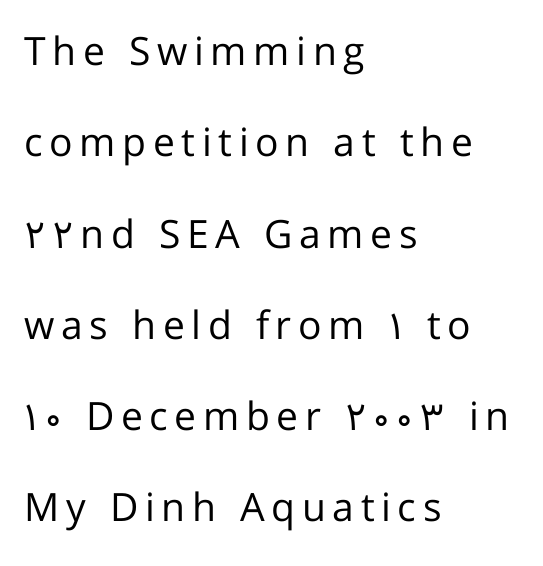
{"serif": "no", "italic": "no", "bold": "no", "weight": "regular", "width": "normal", "stroke_contrast": "low", "x_height": "medium", "monospaced": "no", "underline": "no", "align": "left", "line_spacing": "loose", "line_spacing_ratio": 2.34, "glyph_px": 39}
